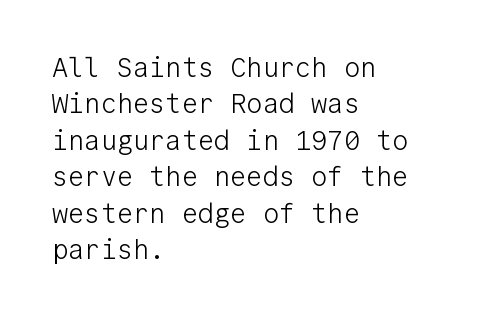
The image shows 27 px text type, upright; set left-aligned, normal line spacing (1.35x), normal letter spacing, not underlined.
